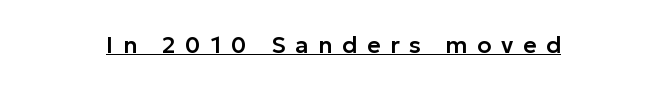
The image shows 23 px text type, upright; set centered, unusually wide letter spacing (+0.42 em), underlined.
